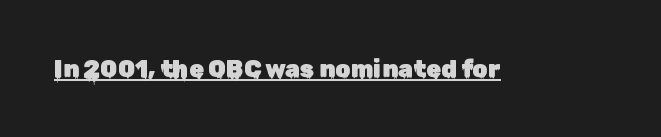
The image shows 24 px text type, upright; set normal letter spacing, underlined.
